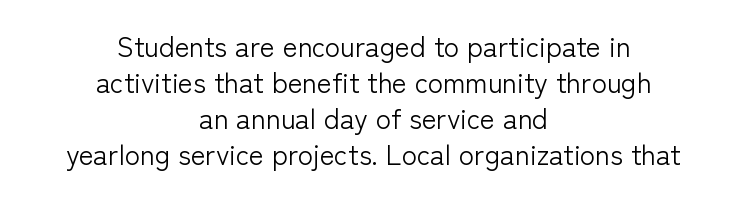
Typeset on center — no edge is straight. The type is set solid horizontally, with unmodified tracking. Observe the absence of serifs on each vertical stroke in this sample. Is this a fixed-width face? No — the glyphs have proportional, varying widths.
